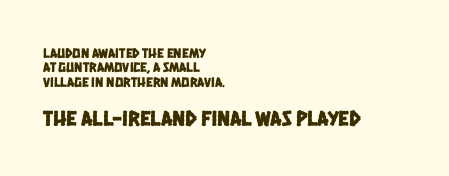
Each new line begins almost immediately beneath the previous one. Does the bottom block carry the larger type? Yes, it does. The rag falls on the right side of this text block. A typesetter would call this zero additional tracking. The foot of each line stays bare and open.
